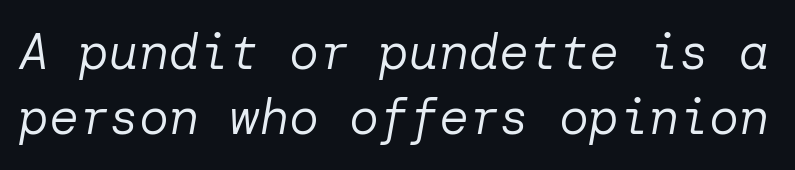
{"italic": "yes", "lean": "right", "slant_degrees": 10, "bold": "no", "weight": "regular", "width": "normal", "stroke_contrast": "low", "x_height": "medium", "underline": "no", "line_spacing": "normal", "line_spacing_ratio": 1.31, "letter_spacing": "normal", "letter_spacing_em": 0.0, "glyph_px": 50}
